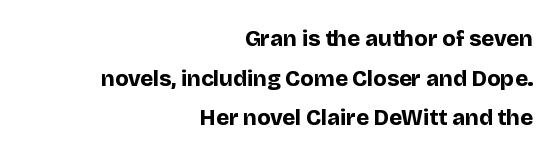
Inter-character spacing is left at the font's built-in metrics. Does the lettering tilt? It doesn't — this is upright. The foot of each line stays bare and open. Right-aligned paragraph, ragged on the left.
